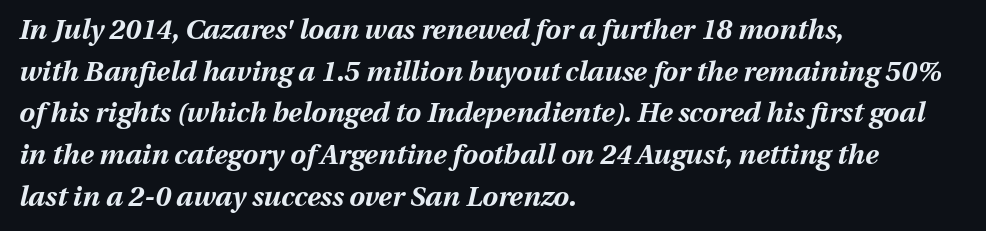
{"italic": "yes", "lean": "right", "slant_degrees": 13, "bold": "yes", "weight": "bold", "width": "normal", "stroke_contrast": "medium", "x_height": "medium", "monospaced": "no", "underline": "no", "align": "left", "line_spacing": "normal", "line_spacing_ratio": 1.49, "letter_spacing": "normal", "letter_spacing_em": 0.0, "glyph_px": 28}
